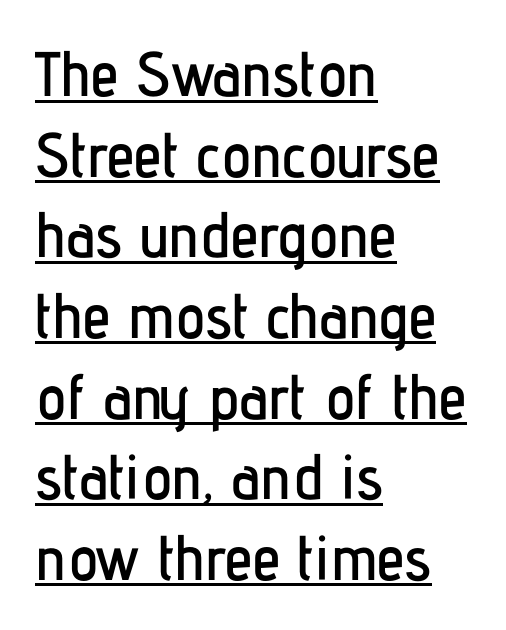
Q: Is the text italic (slanted)? A: No, it is upright.
Q: Is the typeface a serif or a sans-serif typeface? A: Sans-serif.
Q: Is the text underlined? A: Yes.
Q: How is the paragraph aligned? A: Left-aligned.
Q: Is the spacing between letters normal or unusually wide? A: Normal.
Q: Is the spacing between lines tight, normal or loose? A: Normal.
Q: Width (condensed, normal, or wide)? A: Condensed.
Q: Stroke contrast? A: Low.
Q: x-height? A: Medium.
Q: Monospaced? A: No.
